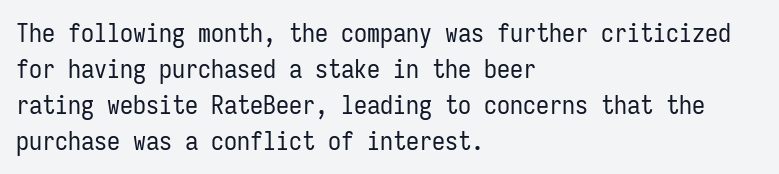
{"italic": "no", "bold": "no", "underline": "no", "align": "left", "line_spacing": "normal", "line_spacing_ratio": 1.38, "letter_spacing": "normal", "letter_spacing_em": 0.0, "glyph_px": 26}
